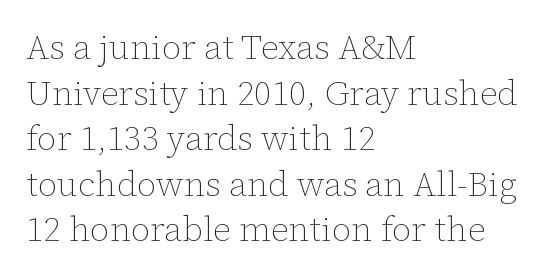
{"italic": "no", "bold": "no", "weight": "thin", "width": "normal", "stroke_contrast": "low", "x_height": "medium", "monospaced": "no", "underline": "no", "align": "left", "line_spacing": "normal", "line_spacing_ratio": 1.34, "letter_spacing": "normal", "letter_spacing_em": 0.0, "glyph_px": 34}
